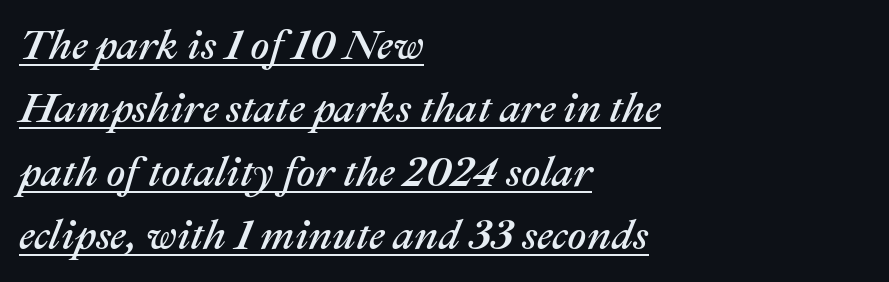
Q: Is the text italic (slanted)? A: Yes, it leans right by about 22 degrees.
Q: Is the text underlined? A: Yes.
Q: How is the paragraph aligned? A: Left-aligned.
Q: Is the spacing between letters normal or unusually wide? A: Normal.
Q: Is the spacing between lines tight, normal or loose? A: Normal.
Q: Width (condensed, normal, or wide)? A: Normal.
Q: Stroke contrast? A: Medium.
Q: x-height? A: Medium.
Q: Monospaced? A: No.
